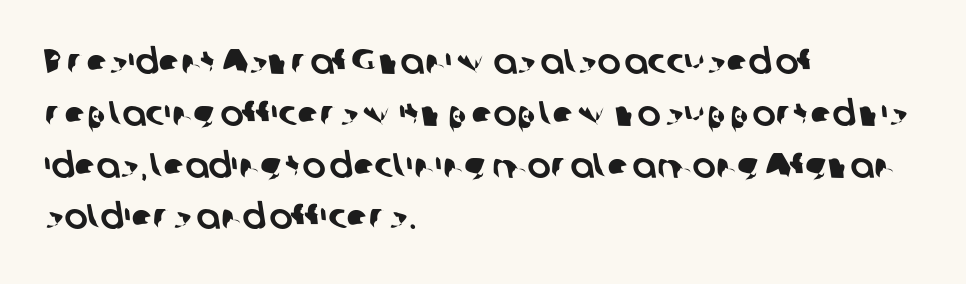
The image shows 35 px sans-serif type; set left-aligned, normal line spacing (1.48x), normal letter spacing, not underlined; low stroke contrast and a medium x-height.
